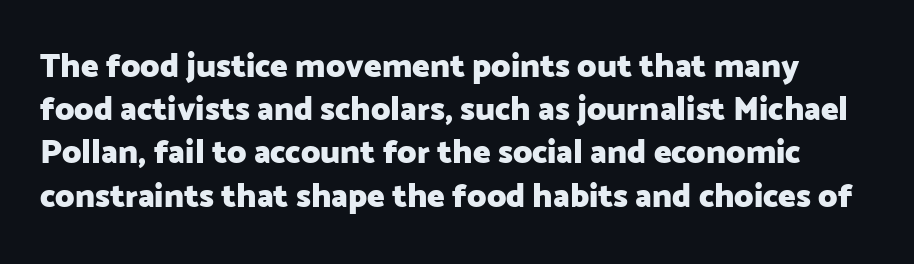
{"serif": "no", "italic": "no", "bold": "yes", "weight": "heavy", "width": "normal", "stroke_contrast": "low", "x_height": "medium", "monospaced": "no", "underline": "no", "line_spacing": "normal", "line_spacing_ratio": 1.31, "letter_spacing": "normal", "letter_spacing_em": 0.0, "glyph_px": 33}
